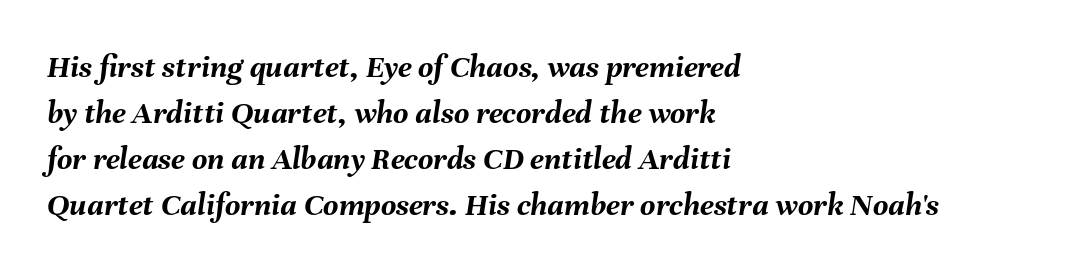
Normally led — the rows are evenly, conventionally spaced. The horizontal fit of the characters is conventional and even. The baseline area is clear. The passage shown is typed in a proportional face where columns would drift. Students, this is bold: see how much ink each stroke carries. Every row of glyphs begins at an identical x-position on the left.
